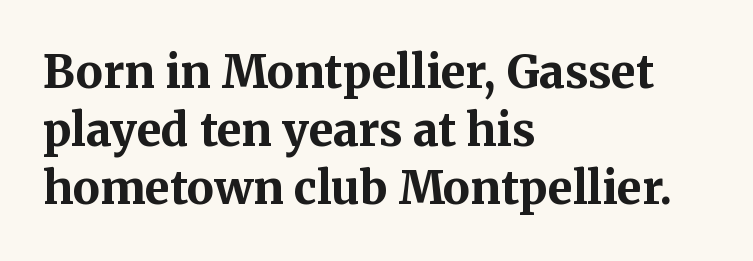
{"serif": "yes", "italic": "no", "bold": "yes", "weight": "bold", "width": "normal", "stroke_contrast": "medium", "x_height": "medium", "monospaced": "no", "underline": "no", "align": "left", "line_spacing": "normal", "line_spacing_ratio": 1.29, "letter_spacing": "normal", "letter_spacing_em": 0.0, "glyph_px": 45}
